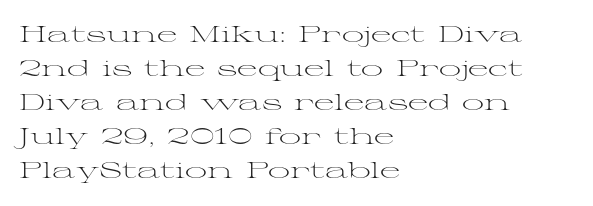
Caption: multi-line text, flush left, ragged right. Rendered with straight, roman letterforms. Beneath every word, the page is bare. Weight: not bold — regular or lighter. Nobody touched the tracking dial on this one. Vertically, the passage feels balanced, rows spaced as you'd expect.
